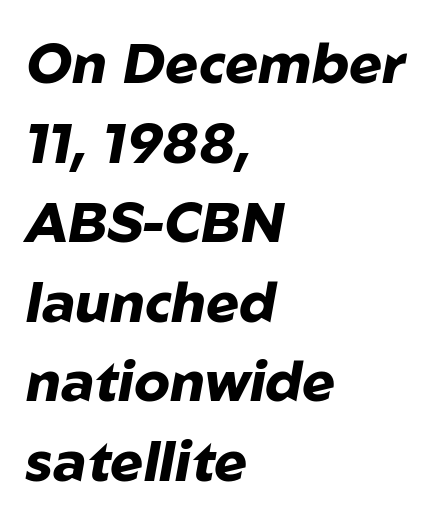
Leading matches the norm, producing a regular column. You could call the tracking neutral — neither tight nor loose. The face used here has a pronounced slope to its letters. The font is running at its bold setting. The ragged edge is on the right, which tells us the setting is flush left.
